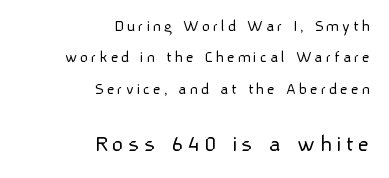
{"italic": "no", "bold": "no", "underline": "no", "align": "right", "line_spacing_ratio": 1.85, "larger_block": "second", "size_ratio": 1.47, "glyph_px": 25}
